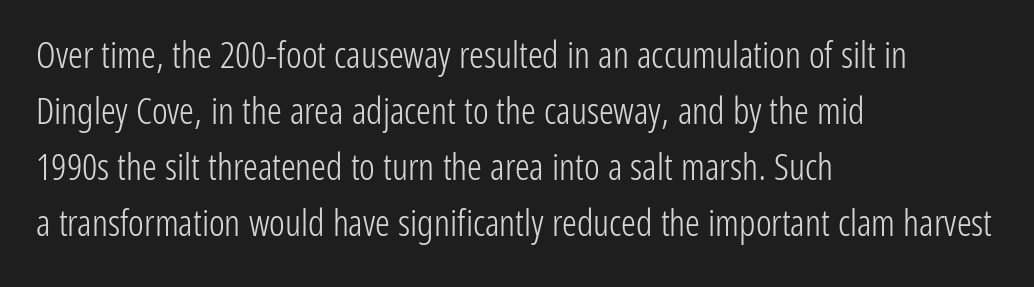
Q: Is the text bold? A: No.
Q: Is the text italic (slanted)? A: No, it is upright.
Q: Is the typeface a serif or a sans-serif typeface? A: Sans-serif.
Q: Is the text underlined? A: No.
Q: How is the paragraph aligned? A: Left-aligned.
Q: Is the spacing between letters normal or unusually wide? A: Normal.
Q: Is the spacing between lines tight, normal or loose? A: Normal.
Q: Width (condensed, normal, or wide)? A: Condensed.
Q: Stroke contrast? A: Low.
Q: x-height? A: Medium.
Q: Monospaced? A: No.
